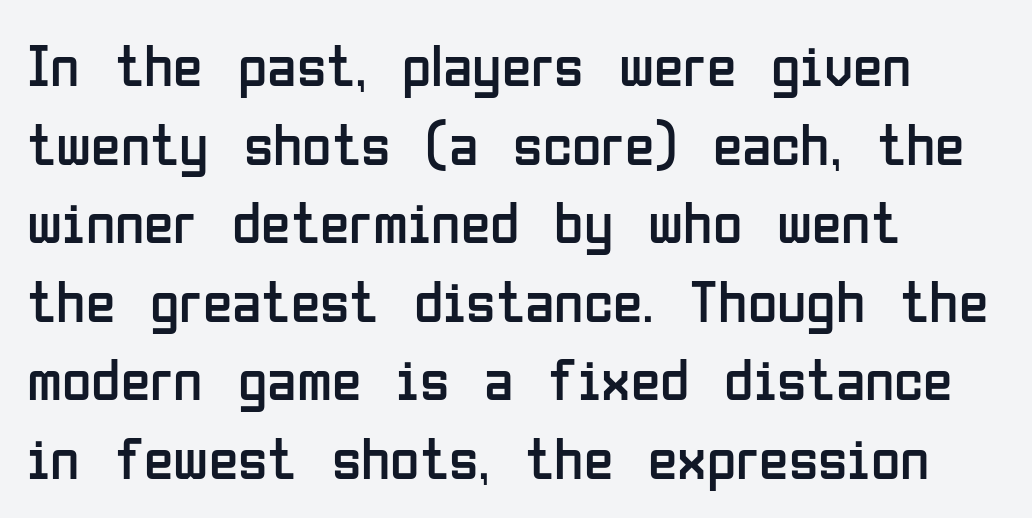
{"serif": "no", "italic": "no", "bold": "no", "weight": "regular", "width": "condensed", "stroke_contrast": "low", "x_height": "medium", "monospaced": "no", "underline": "no", "align": "left", "line_spacing": "normal", "line_spacing_ratio": 1.31, "letter_spacing": "normal", "letter_spacing_em": 0.0, "glyph_px": 60}
